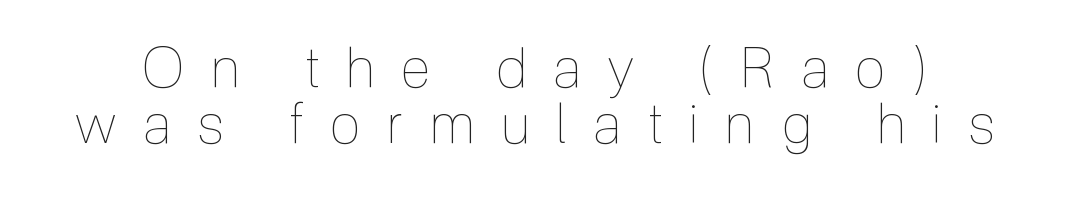
Q: Is the text bold? A: No.
Q: Is the text italic (slanted)? A: No, it is upright.
Q: Is the text underlined? A: No.
Q: Is the spacing between letters normal or unusually wide? A: Unusually wide.
Q: Is the spacing between lines tight, normal or loose? A: Tight.
Q: Width (condensed, normal, or wide)? A: Condensed.
Q: x-height? A: Medium.
Q: Monospaced? A: No.
